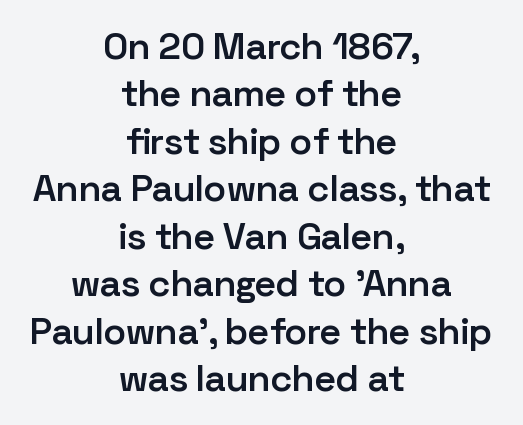
The typeface chosen for these lines omits serifs. These lines carry some extra weight — a demibold, not a full bold. Look at the tracking — it's just the regular setting, nothing added. How would I describe the line gaps? Plain and ordinary.
